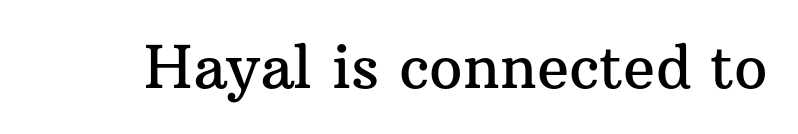
The image shows 59 px serif type, upright; set normal letter spacing, not underlined; medium stroke contrast and a medium x-height.
